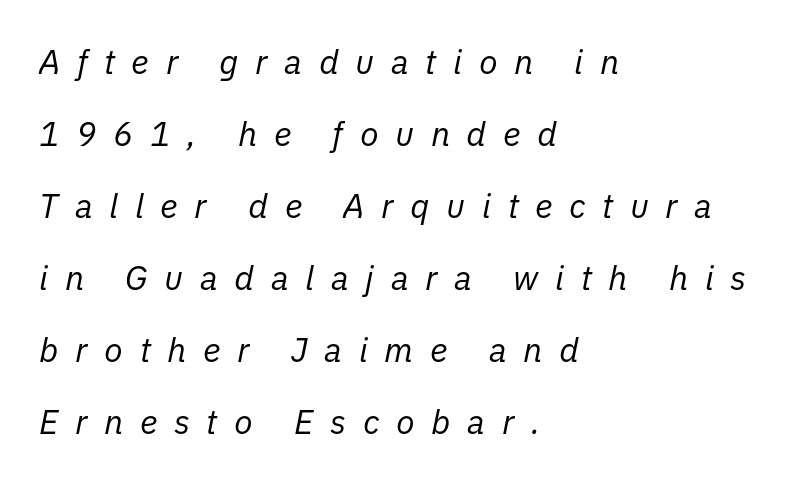
The image shows 34 px regular-weight type, italic (leaning right); set left-aligned, loose line spacing (2.12x), unusually wide letter spacing (+0.49 em), not underlined; low stroke contrast and a medium x-height.
